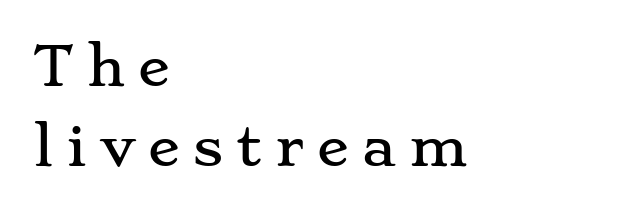
Nope, not italic — everything's standing straight. Here the glyphs are tracked loosely, breaking word shapes into spaced letters. Reading down the block, your eye returns to a fixed left position each line. The rendering shows small feet on the letterforms — a serif design. You could not count columns in this text — the font is proportionally spaced. This block has exactly the height ordinary leading produces.
